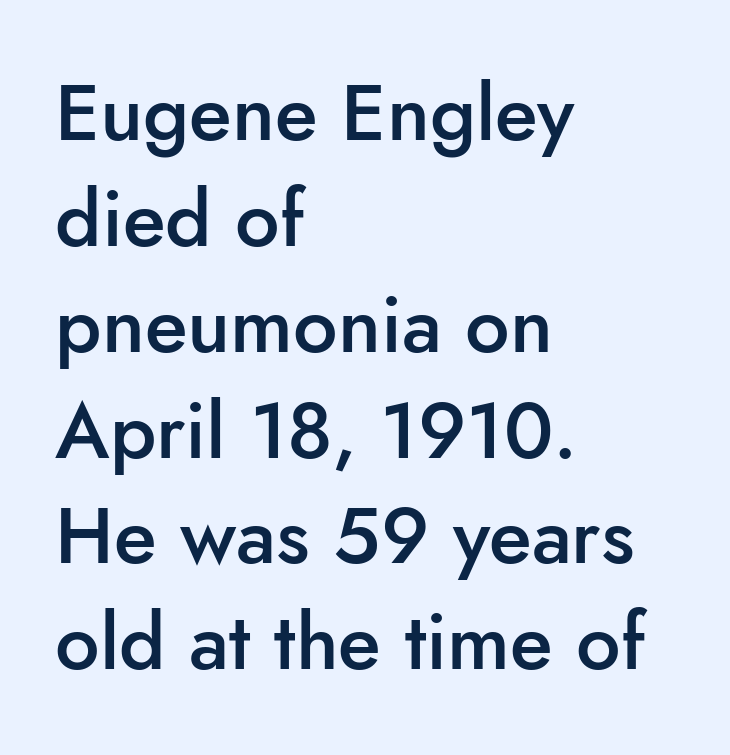
Rule under the text: the space is simply empty. The text was rendered using a sans face with plain stroke endings. This sample has the flowing, uneven cadence of proportional lettering. Characters follow at the spacing the type designer built in. Italic? Not at all — the glyphs are vertical.
